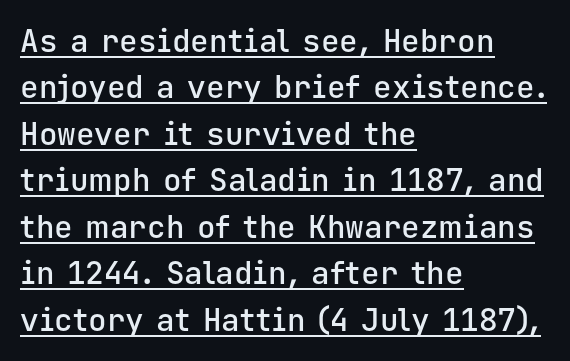
Strokes here are thickened, but only to semibold level. Quick note: interline space is typical. Honestly, the letter spacing is just normal — you wouldn't notice it. Students, observe the line beneath the letters — that is underlining.
